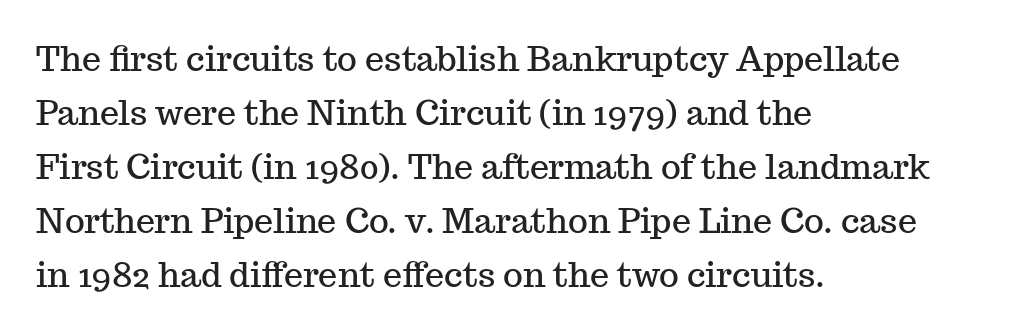
Do the characters align in a grid? No, the font is proportional. Characters follow at the spacing the type designer built in. The line-height multiplier appears to be the usual default. The type sits square on the baseline with zero lean.
